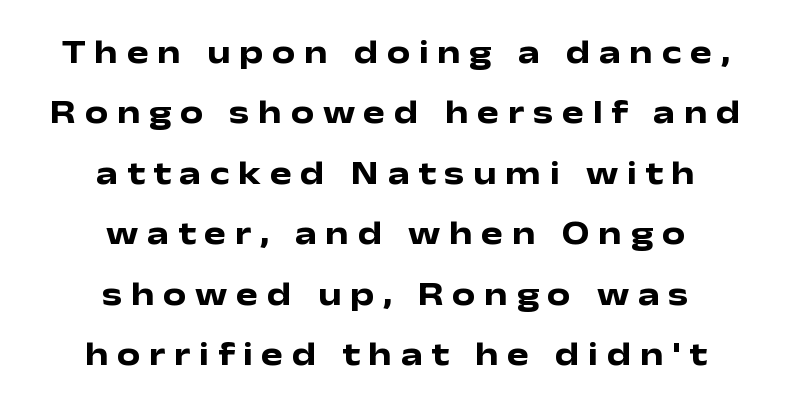
{"serif": "no", "italic": "no", "bold": "yes", "weight": "heavy", "width": "wide", "stroke_contrast": "low", "x_height": "medium", "monospaced": "no", "underline": "no", "align": "center", "line_spacing_ratio": 1.83, "letter_spacing": "wide", "letter_spacing_em": 0.26, "glyph_px": 33}
